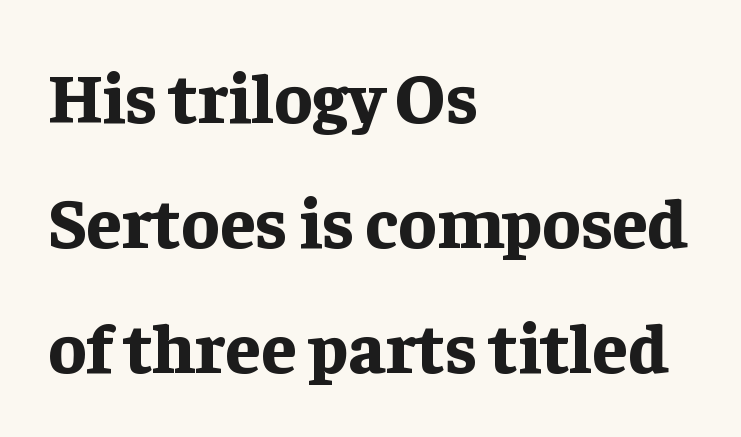
Q: Is the text bold? A: Yes.
Q: Is the text italic (slanted)? A: No, it is upright.
Q: Is the typeface a serif or a sans-serif typeface? A: Serif.
Q: Is the text underlined? A: No.
Q: How is the paragraph aligned? A: Left-aligned.
Q: Is the spacing between letters normal or unusually wide? A: Normal.
Q: Width (condensed, normal, or wide)? A: Normal.
Q: Stroke contrast? A: Low.
Q: x-height? A: Medium.
Q: Monospaced? A: No.
